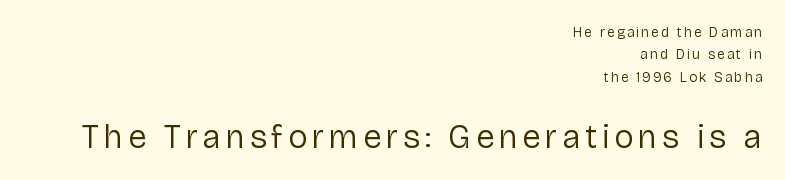
Q: Is the text bold? A: No.
Q: Is the text italic (slanted)? A: No, it is upright.
Q: Is the typeface a serif or a sans-serif typeface? A: Sans-serif.
Q: Is the text underlined? A: No.
Q: How is the paragraph aligned? A: Right-aligned.
Q: Is the spacing between lines tight, normal or loose? A: Normal.
Q: Which block of text is set in a larger size, the first (top) or the second (bottom)? A: The second (bottom) one.
Q: Width (condensed, normal, or wide)? A: Normal.
Q: Stroke contrast? A: Low.
Q: x-height? A: Medium.
Q: Monospaced? A: No.
